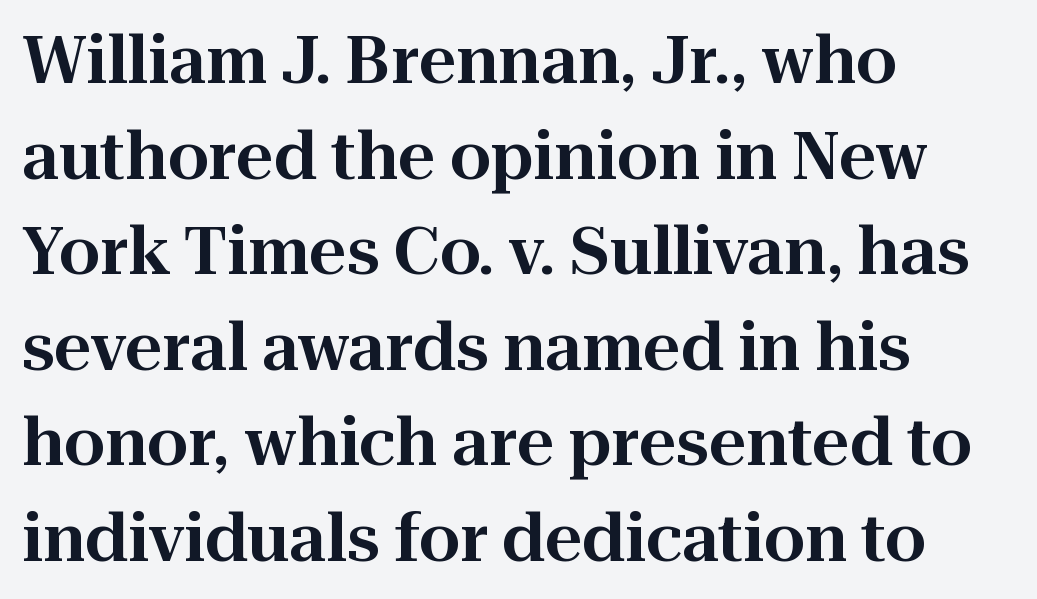
{"serif": "yes", "italic": "no", "width": "normal", "stroke_contrast": "high", "x_height": "medium", "monospaced": "no", "underline": "no", "align": "left", "line_spacing": "normal", "line_spacing_ratio": 1.47, "letter_spacing": "normal", "letter_spacing_em": 0.0, "glyph_px": 65}
